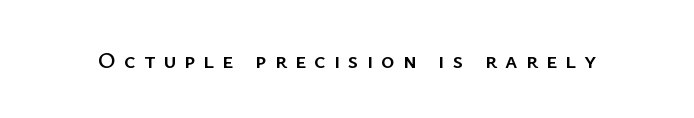
The image shows 23 px text type, upright; set unusually wide letter spacing (+0.35 em), not underlined.
